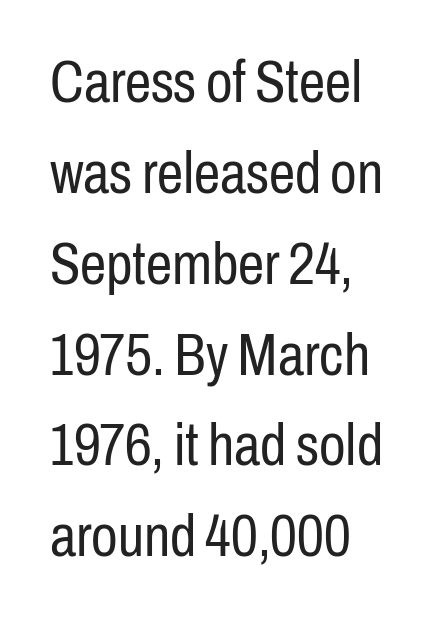
The image shows 59 px regular-weight, condensed sans-serif type, upright; set left-aligned, normal line spacing (1.54x), normal letter spacing, not underlined; low stroke contrast and a medium x-height.
